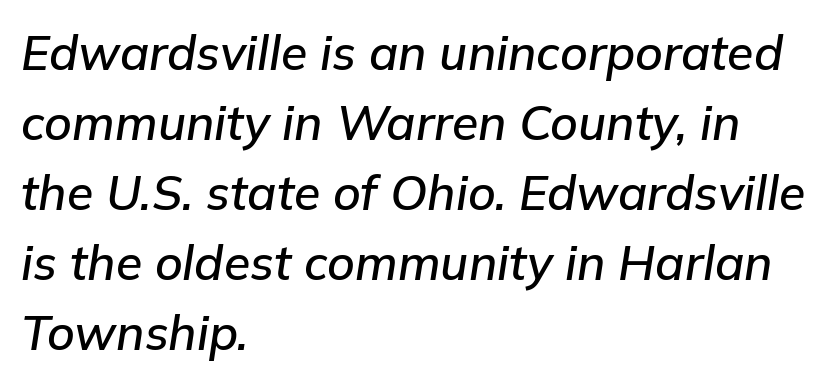
The image shows 48 px text type, italic (leaning right); set left-aligned, normal line spacing (1.46x), normal letter spacing, not underlined; low stroke contrast and a medium x-height.
